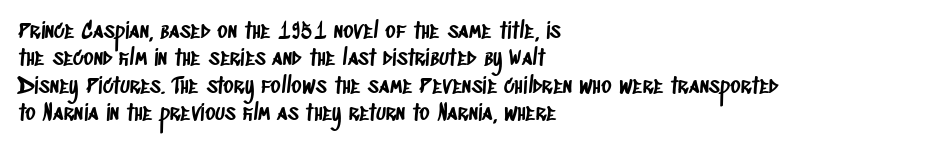
Q: Is the text underlined? A: No.
Q: How is the paragraph aligned? A: Left-aligned.
Q: Is the spacing between letters normal or unusually wide? A: Normal.
Q: Is the spacing between lines tight, normal or loose? A: Normal.
